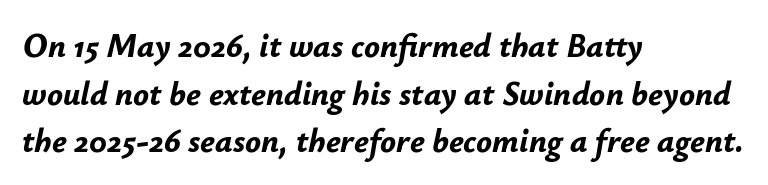
The image shows 33 px bold type, italic (leaning right); set left-aligned, normal line spacing (1.44x), normal letter spacing, not underlined; low stroke contrast and a small x-height.
